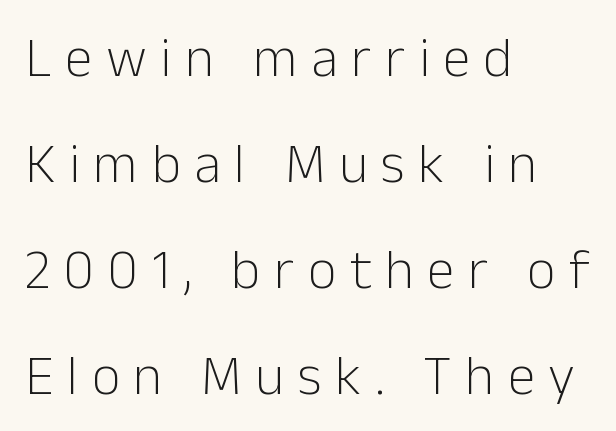
The letters advance in unequal steps, a hallmark of proportional type. The space beneath each line is pristine and unruled. Italic? Not at all — the glyphs are vertical. The gaps between neighbouring characters are conspicuously large.
